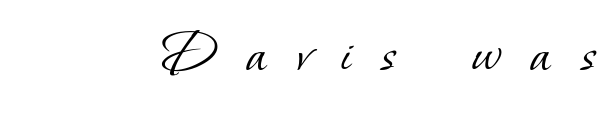
The image shows 62 px light serif type; set unusually wide letter spacing (+0.49 em), not underlined; low stroke contrast and a small x-height.
